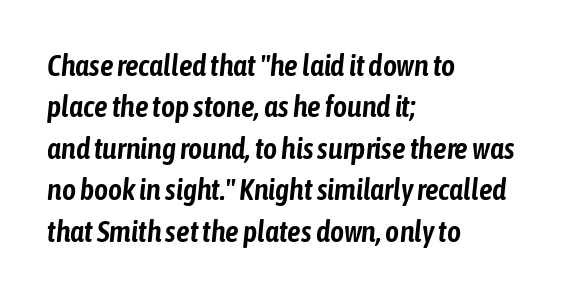
Q: Is the text italic (slanted)? A: Yes, it leans right by about 6 degrees.
Q: Is the text underlined? A: No.
Q: How is the paragraph aligned? A: Left-aligned.
Q: Is the spacing between letters normal or unusually wide? A: Normal.
Q: Is the spacing between lines tight, normal or loose? A: Normal.
Q: Width (condensed, normal, or wide)? A: Condensed.
Q: Stroke contrast? A: Low.
Q: x-height? A: Medium.
Q: Monospaced? A: No.
